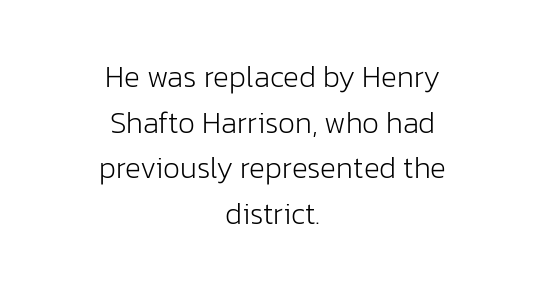
If you measured baseline to baseline, you'd find a middling distance. The text was rendered using a sans face with plain stroke endings. Leftover space on each line is divided equally before and after the words. Character widths vary here, with narrow letters taking less room than wide ones.
